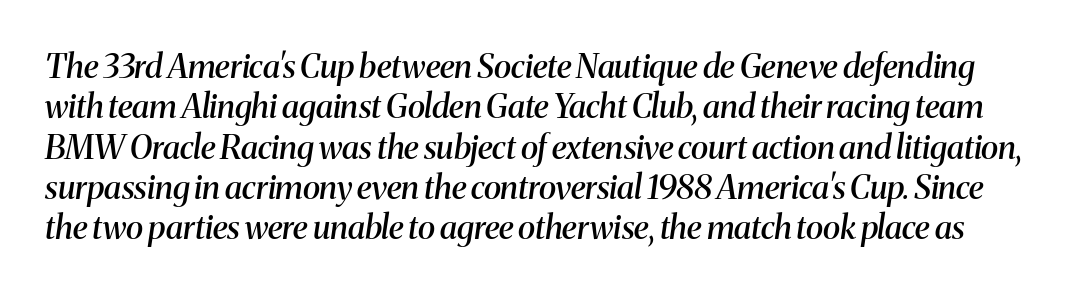
There is no visible air inserted between adjacent glyphs. An italicized treatment has been applied to the whole sample. Descender tails drop into unmarked territory. Each glyph is drawn with semibold strokes, heavier than normal yet not fully bold. Classification — serif.
